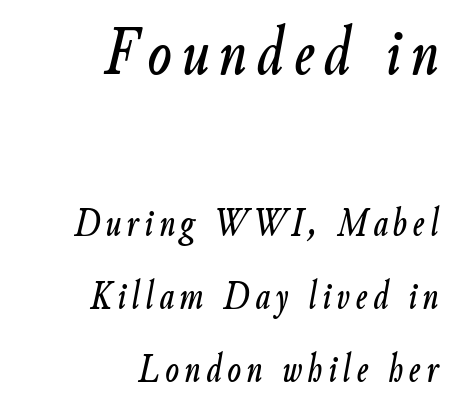
{"italic": "yes", "lean": "right", "slant_degrees": 9, "width": "condensed", "stroke_contrast": "low", "x_height": "small", "monospaced": "no", "underline": "no", "align": "right", "line_spacing_ratio": 1.82, "larger_block": "first", "size_ratio": 1.75, "glyph_px": 70}
